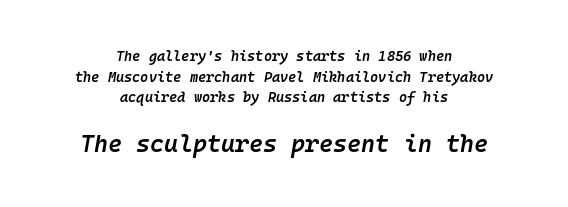
{"italic": "yes", "lean": "right", "slant_degrees": 10, "bold": "semi", "underline": "no", "align": "center", "line_spacing": "normal", "line_spacing_ratio": 1.48, "letter_spacing": "normal", "letter_spacing_em": 0.0, "larger_block": "second", "size_ratio": 1.71, "glyph_px": 24}
